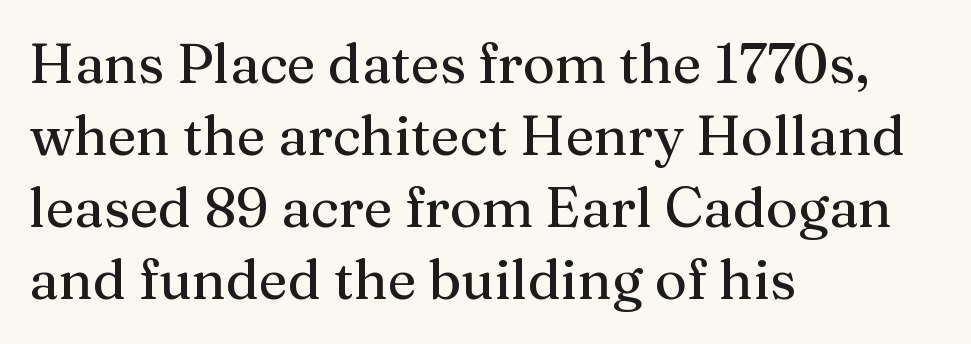
{"serif": "yes", "italic": "no", "width": "normal", "stroke_contrast": "medium", "x_height": "medium", "monospaced": "no", "underline": "no", "align": "left", "line_spacing": "normal", "line_spacing_ratio": 1.31, "letter_spacing": "normal", "letter_spacing_em": 0.0, "glyph_px": 55}
